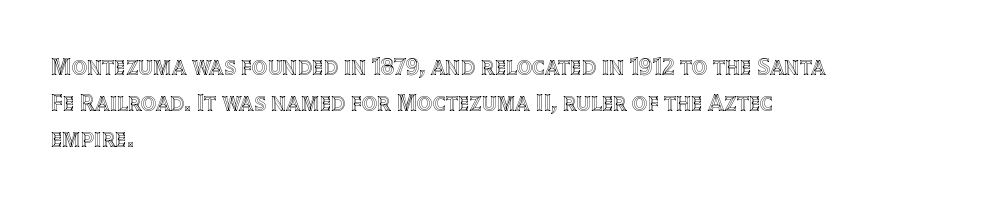
The image shows 24 px text type, upright; set left-aligned, normal line spacing (1.51x), normal letter spacing, not underlined.
